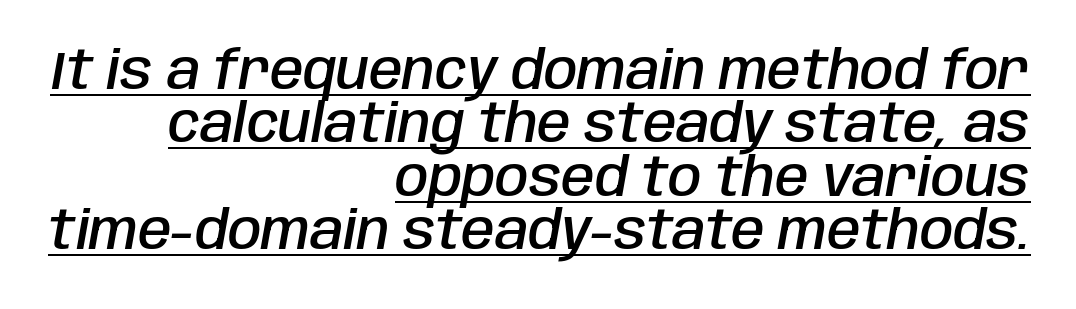
It's the slanting kind of type. The setting favours the right margin, as signatures and pull-quotes sometimes do. Very little white space separates one row of letters from the next. Is this a fixed-width face? No — the glyphs have proportional, varying widths. Characters follow at the spacing the type designer built in.
